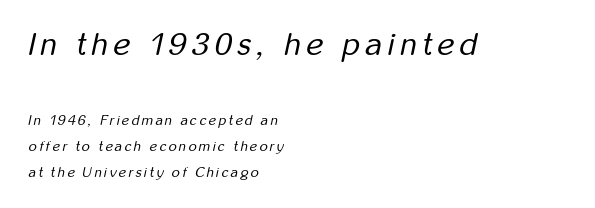
Note the varied advance widths — an 'i' is clearly narrower than an 'm'. These glyphs show unthickened strokes, regular width or finer. The upper block of text is set noticeably larger than the block beneath it. Does the lettering tilt? It does — this is italic. These lines are set flush left with a ragged right edge. Letters rest on an invisible, unmarked baseline.
